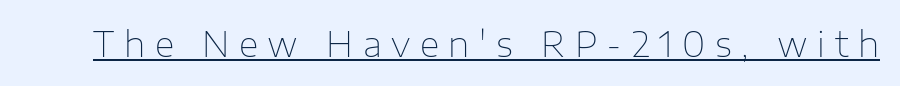
{"serif": "no", "italic": "no", "bold": "no", "weight": "thin", "width": "normal", "stroke_contrast": "low", "x_height": "medium", "monospaced": "no", "underline": "yes", "letter_spacing": "wide", "letter_spacing_em": 0.28, "glyph_px": 34}
